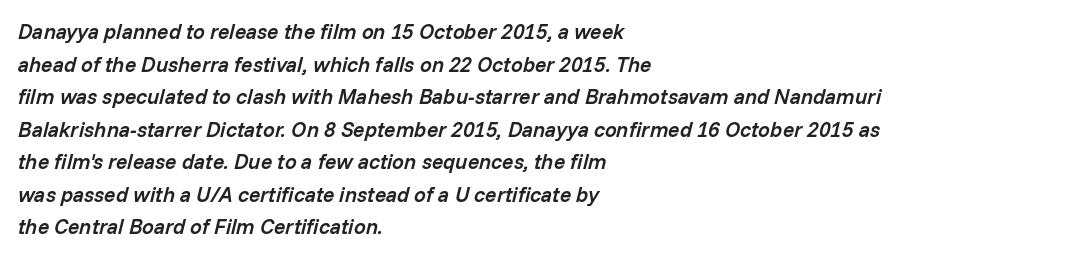
Q: Is the text bold? A: Semi-bold.
Q: Is the text italic (slanted)? A: Yes, it leans right by about 14 degrees.
Q: Is the text underlined? A: No.
Q: How is the paragraph aligned? A: Left-aligned.
Q: Is the spacing between letters normal or unusually wide? A: Normal.
Q: Is the spacing between lines tight, normal or loose? A: Normal.
